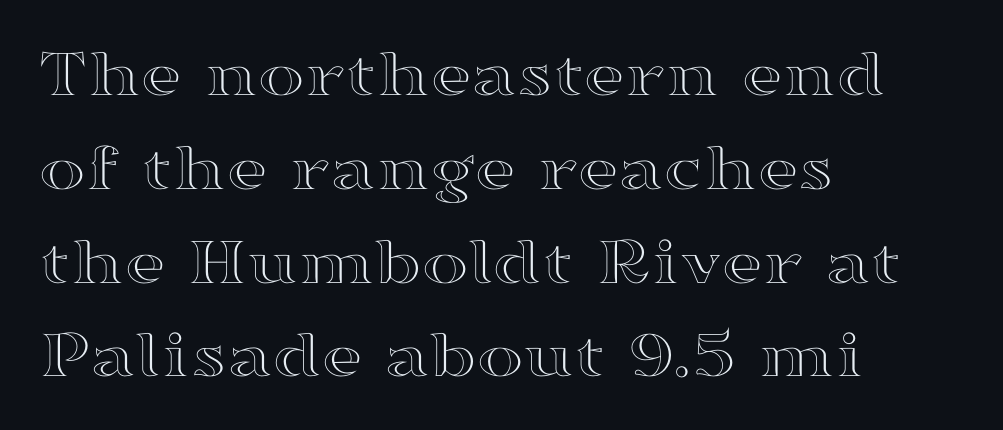
{"italic": "no", "width": "wide", "x_height": "medium", "monospaced": "no", "underline": "no", "align": "left", "line_spacing": "normal", "line_spacing_ratio": 1.34, "letter_spacing": "normal", "letter_spacing_em": 0.0, "glyph_px": 70}
